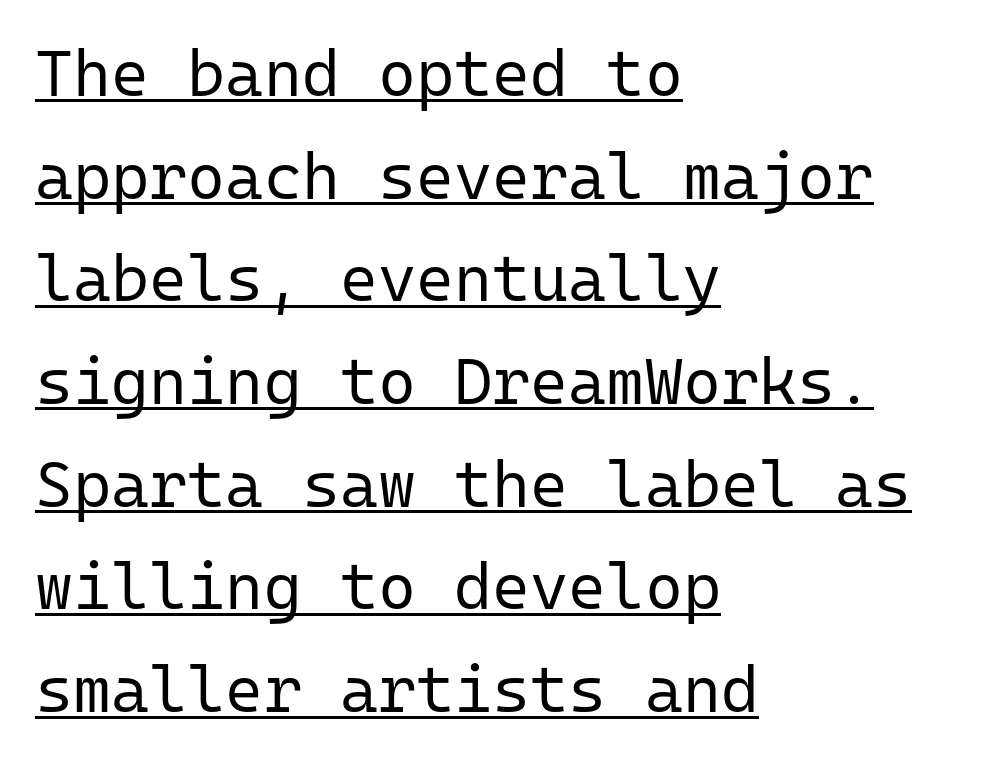
Teacher's note: observe the even left margin — that is flush-left alignment. A typographer would call this underscored text. The weight tops out at a normal text grade. The gaps between neighbouring characters are ordinary and unremarkable.
